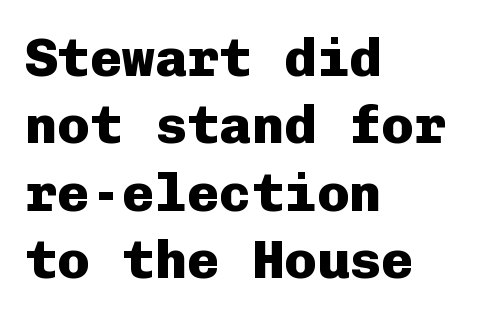
The image shows 54 px heavy sans-serif type, upright, monospaced; set left-aligned, normal line spacing (1.25x), normal letter spacing, not underlined; low stroke contrast and a medium x-height.
